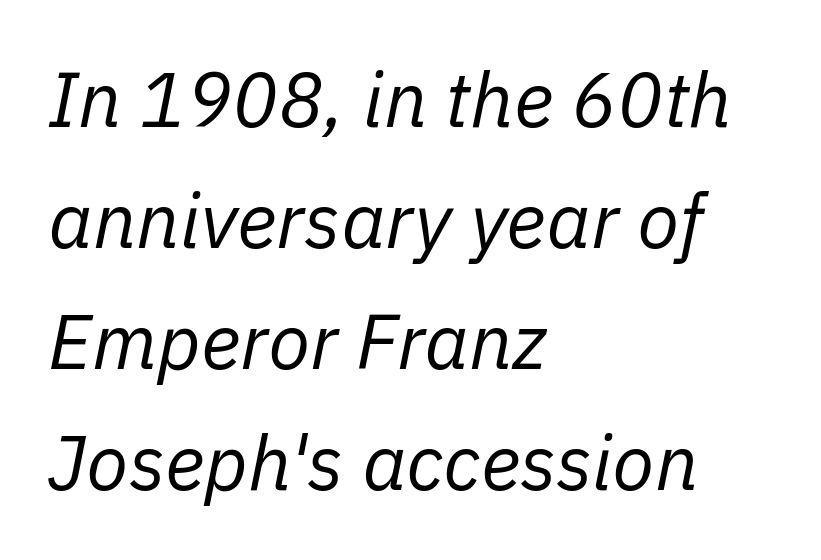
{"italic": "yes", "lean": "right", "slant_degrees": 11, "bold": "no", "weight": "regular", "width": "normal", "stroke_contrast": "low", "x_height": "medium", "monospaced": "no", "underline": "no", "align": "left", "line_spacing": "normal", "line_spacing_ratio": 1.57, "letter_spacing": "normal", "letter_spacing_em": 0.0, "glyph_px": 77}
